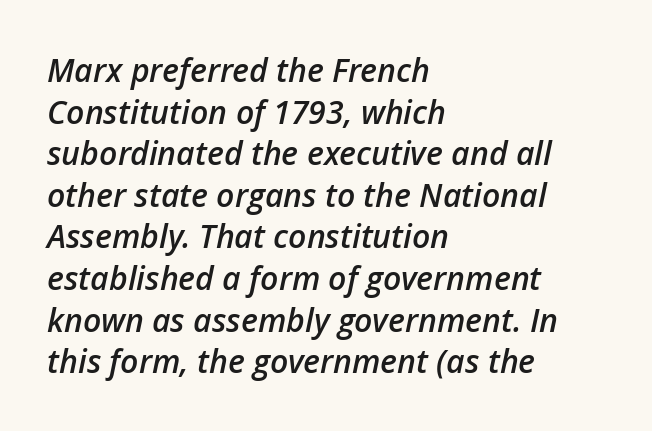
{"italic": "yes", "lean": "right", "slant_degrees": 12, "bold": "semi", "weight": "semibold", "width": "normal", "stroke_contrast": "low", "x_height": "medium", "monospaced": "no", "underline": "no", "align": "left", "line_spacing": "normal", "line_spacing_ratio": 1.3, "letter_spacing": "normal", "letter_spacing_em": 0.0, "glyph_px": 32}
